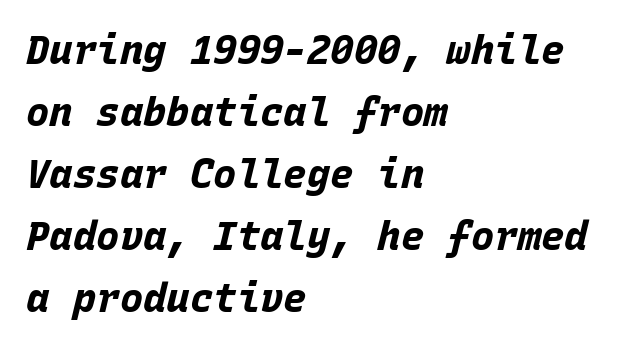
Q: Is the text bold? A: Yes.
Q: Is the text italic (slanted)? A: Yes, it leans right by about 15 degrees.
Q: Is the text underlined? A: No.
Q: How is the paragraph aligned? A: Left-aligned.
Q: Is the spacing between letters normal or unusually wide? A: Normal.
Q: Is the spacing between lines tight, normal or loose? A: Normal.
Q: Width (condensed, normal, or wide)? A: Normal.
Q: Stroke contrast? A: Low.
Q: x-height? A: Large.
Q: Monospaced? A: Yes.
